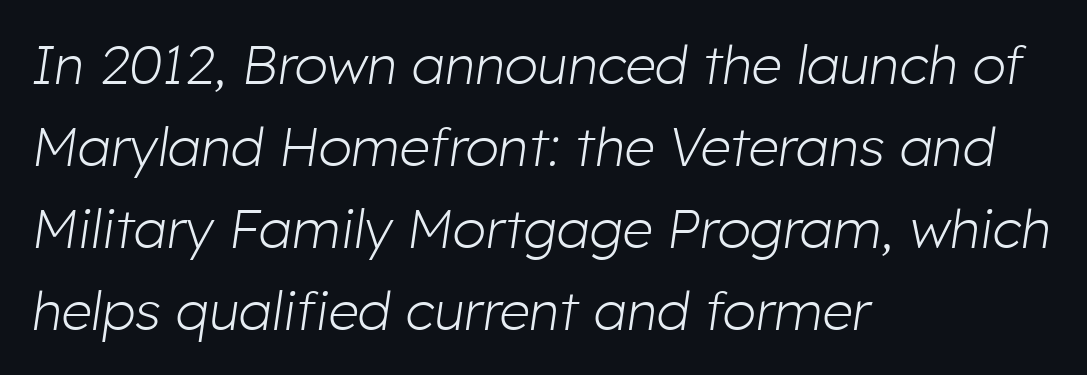
Look at the tracking — it's just the regular setting, nothing added. Layout note: lines flush left. Type without underlining. Slanted lettering throughout. Ink coverage per letter is moderate at most. Students, observe: this is what conventionally led text looks like.
